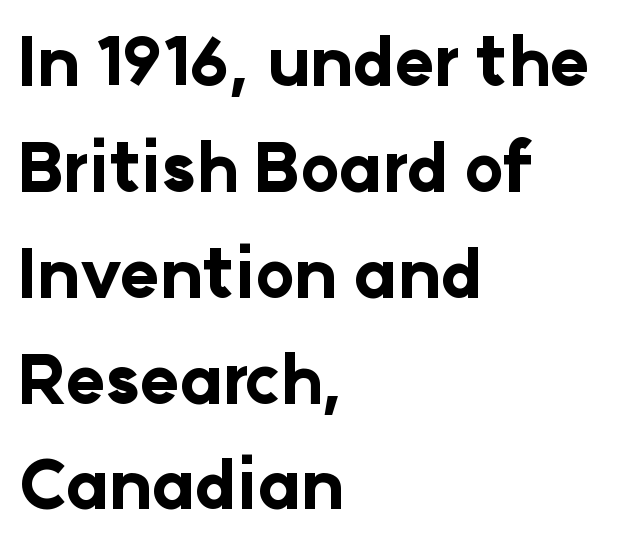
The image shows 67 px bold sans-serif type, upright; set left-aligned, normal line spacing (1.58x), normal letter spacing, not underlined; low stroke contrast and a medium x-height.
